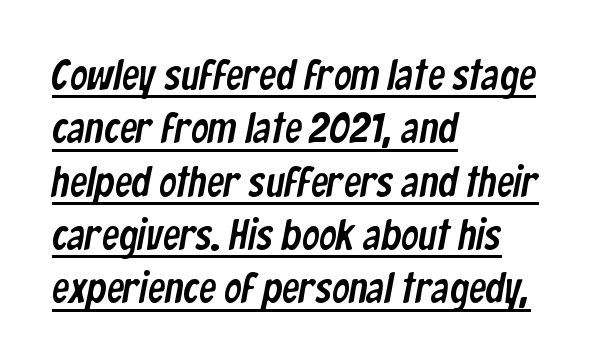
Q: Is the typeface a serif or a sans-serif typeface? A: Sans-serif.
Q: Is the text underlined? A: Yes.
Q: How is the paragraph aligned? A: Left-aligned.
Q: Is the spacing between letters normal or unusually wide? A: Normal.
Q: Width (condensed, normal, or wide)? A: Condensed.
Q: Stroke contrast? A: Low.
Q: x-height? A: Medium.
Q: Monospaced? A: No.
